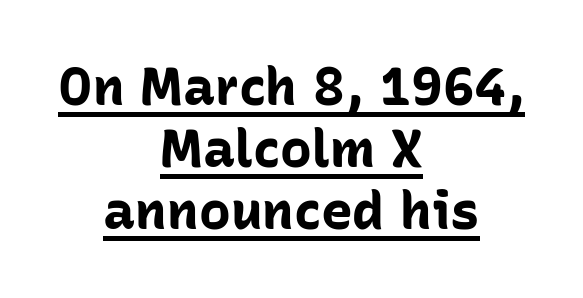
{"serif": "no", "italic": "no", "bold": "yes", "weight": "bold", "width": "normal", "stroke_contrast": "low", "x_height": "medium", "monospaced": "no", "underline": "yes", "align": "center", "line_spacing_ratio": 1.17, "letter_spacing": "normal", "letter_spacing_em": 0.0, "glyph_px": 53}
